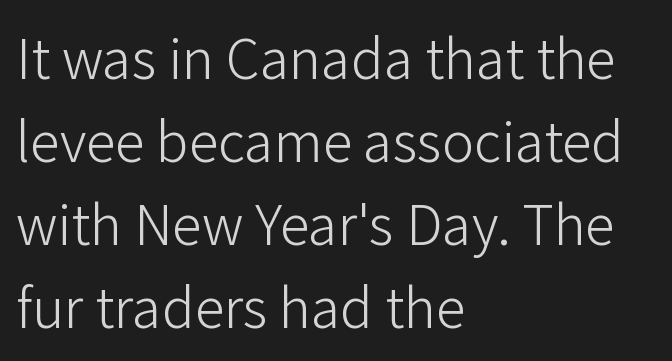
{"serif": "no", "italic": "no", "bold": "no", "weight": "light", "width": "normal", "stroke_contrast": "low", "x_height": "medium", "monospaced": "no", "underline": "no", "align": "left", "line_spacing": "normal", "line_spacing_ratio": 1.54, "letter_spacing": "normal", "letter_spacing_em": 0.0, "glyph_px": 54}
